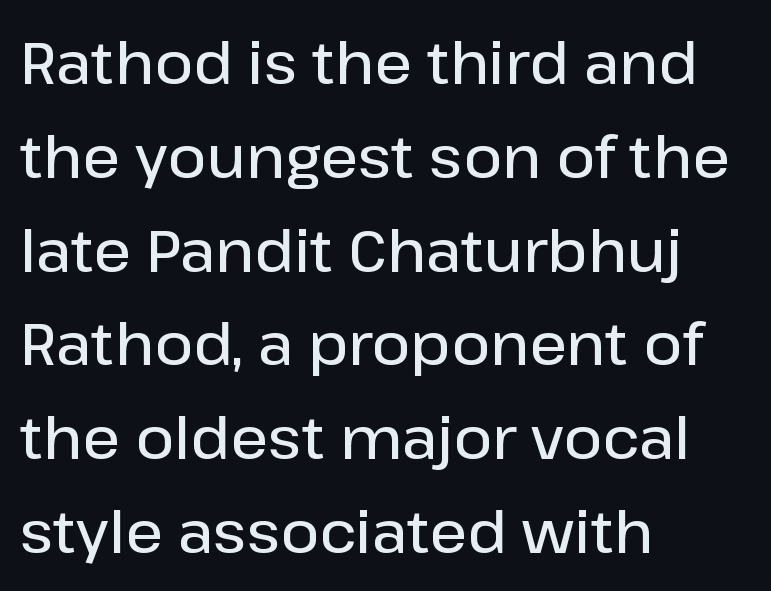
The image shows 59 px semibold sans-serif type, upright; set left-aligned, normal line spacing (1.59x), normal letter spacing, not underlined; low stroke contrast and a medium x-height.
